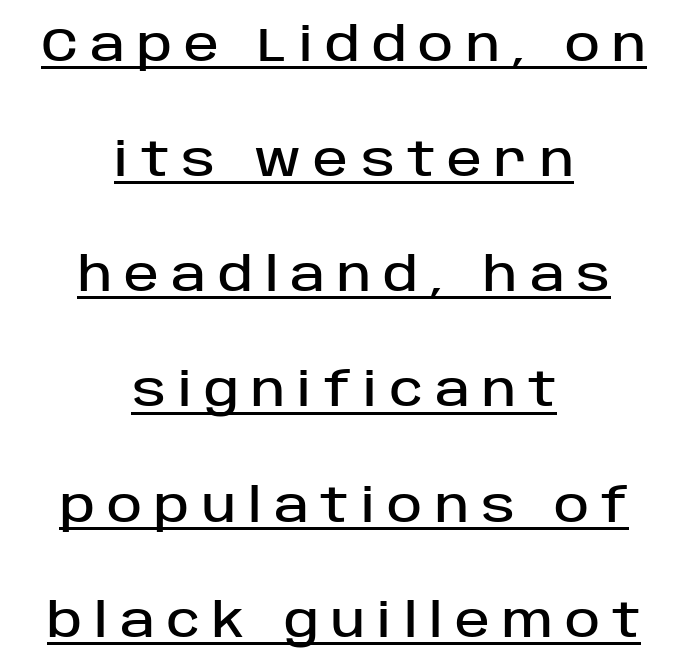
The type is letterspaced generously, with wide tracking. The type sits square on the baseline with zero lean. The glyphs are accompanied by a horizontal stroke just below them. This sample has the flowing, uneven cadence of proportional lettering.
